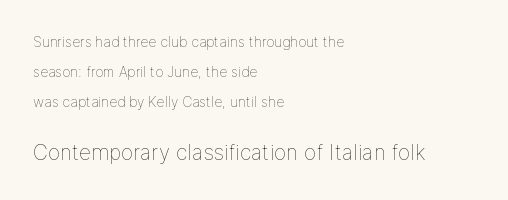
The image shows 21 px text type, upright; set left-aligned, loose line spacing (2.13x), normal letter spacing, not underlined; the second (bottom) block is 1.5x larger.
